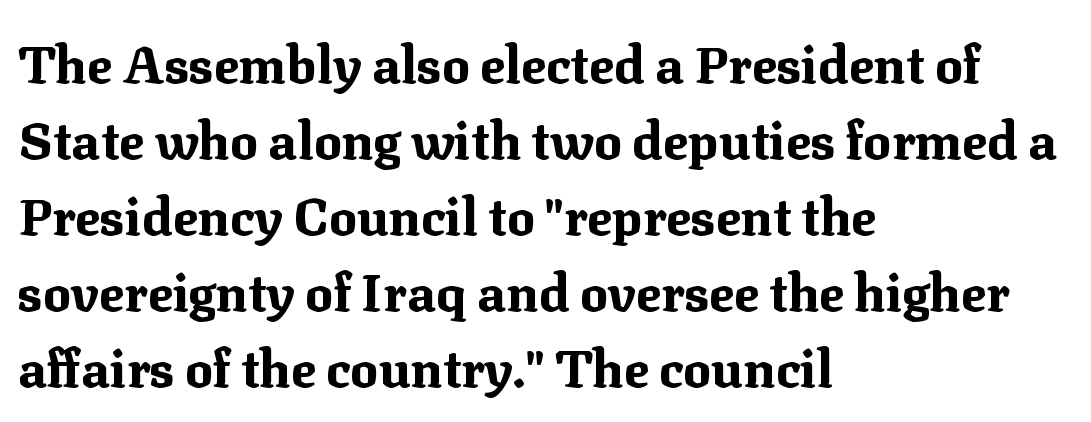
The passage shown is typed in a proportional face where columns would drift. Reading down the column, the eye jumps a familiar distance to each next line. Unmarked baselines from the first word to the last. These lines are composed in type with serifs.
